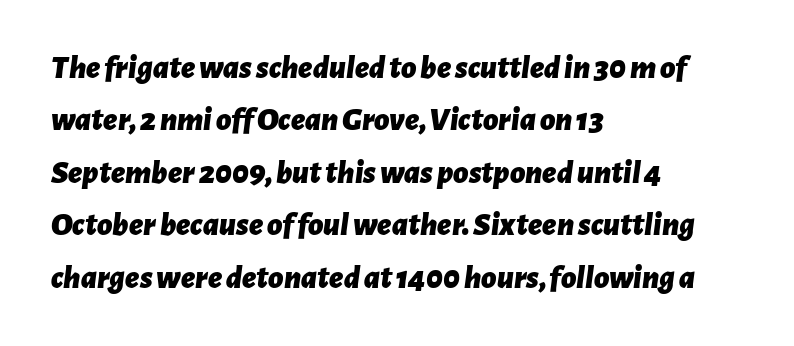
The image shows 33 px bold type, italic (leaning right); set left-aligned, normal line spacing (1.59x), normal letter spacing, not underlined; low stroke contrast and a medium x-height.
